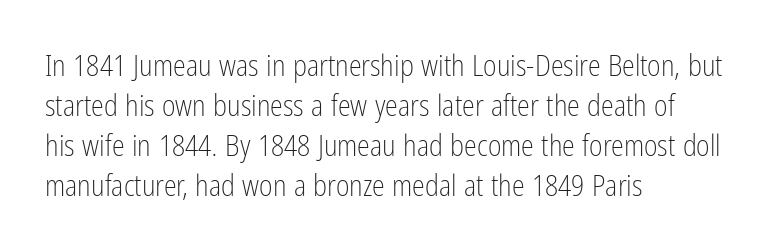
The image shows 29 px light, condensed sans-serif type, upright; set left-aligned, normal line spacing (1.38x), normal letter spacing, not underlined; low stroke contrast and a medium x-height.
